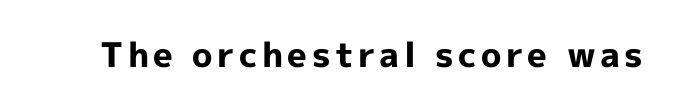
Q: Is the text bold? A: Yes.
Q: Is the text italic (slanted)? A: No, it is upright.
Q: Is the typeface a serif or a sans-serif typeface? A: Sans-serif.
Q: Is the text underlined? A: No.
Q: Width (condensed, normal, or wide)? A: Normal.
Q: x-height? A: Medium.
Q: Monospaced? A: No.
